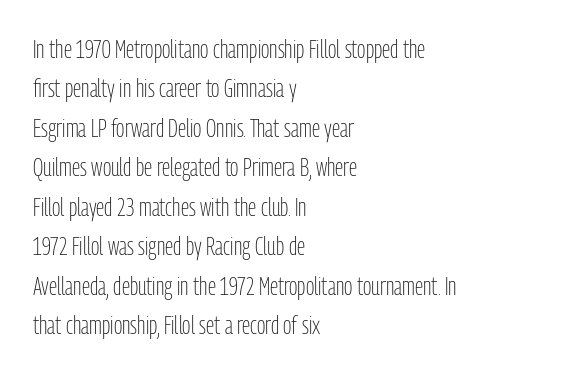
{"italic": "no", "bold": "no", "underline": "no", "align": "left", "line_spacing": "normal", "line_spacing_ratio": 1.58, "letter_spacing": "normal", "letter_spacing_em": 0.0, "glyph_px": 25}
